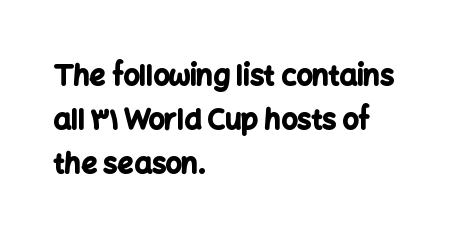
{"serif": "no", "italic": "no", "bold": "yes", "weight": "bold", "width": "normal", "stroke_contrast": "low", "x_height": "medium", "monospaced": "no", "underline": "no", "align": "left", "line_spacing": "normal", "line_spacing_ratio": 1.57, "letter_spacing": "normal", "letter_spacing_em": 0.0, "glyph_px": 28}
